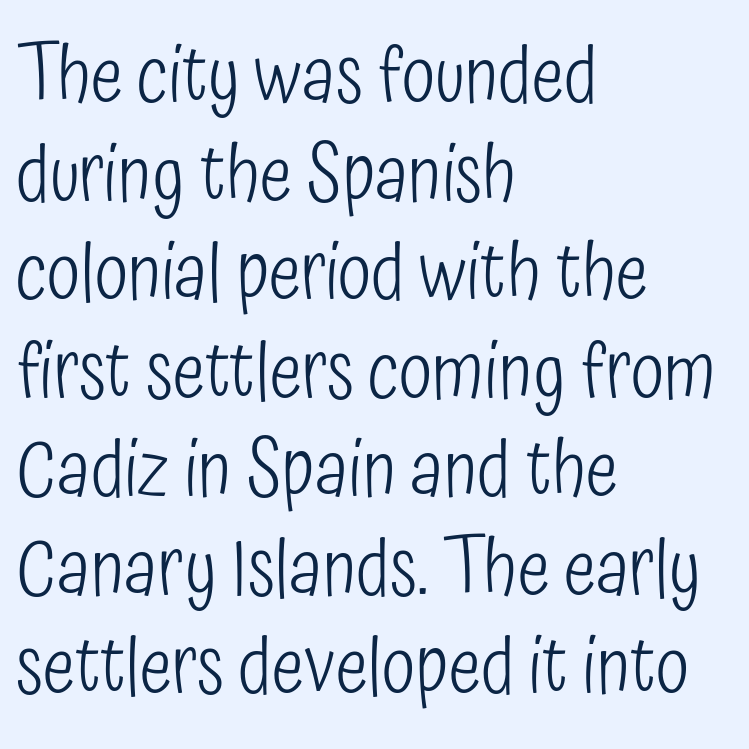
{"serif": "no", "italic": "no", "bold": "no", "weight": "light", "width": "condensed", "stroke_contrast": "low", "x_height": "medium", "monospaced": "no", "underline": "no", "align": "left", "line_spacing": "normal", "line_spacing_ratio": 1.28, "letter_spacing": "normal", "letter_spacing_em": 0.0, "glyph_px": 77}
